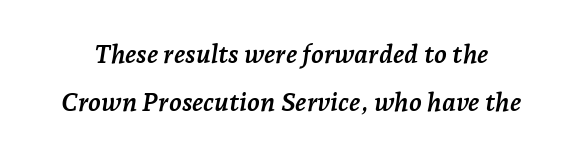
The image shows 26 px bold type, italic (leaning right); set line spacing 1.84x, normal letter spacing, not underlined.
